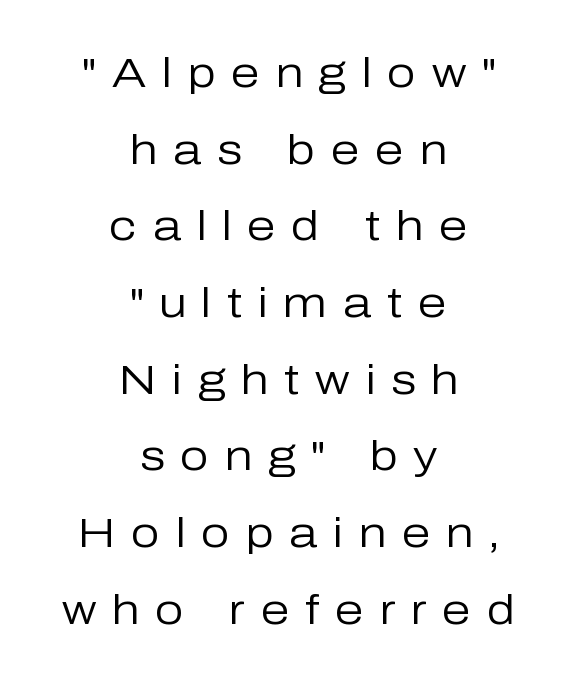
The image shows 41 px regular-weight sans-serif type, upright; set centered, line spacing 1.87x, unusually wide letter spacing (+0.38 em), not underlined; low stroke contrast and a medium x-height.
